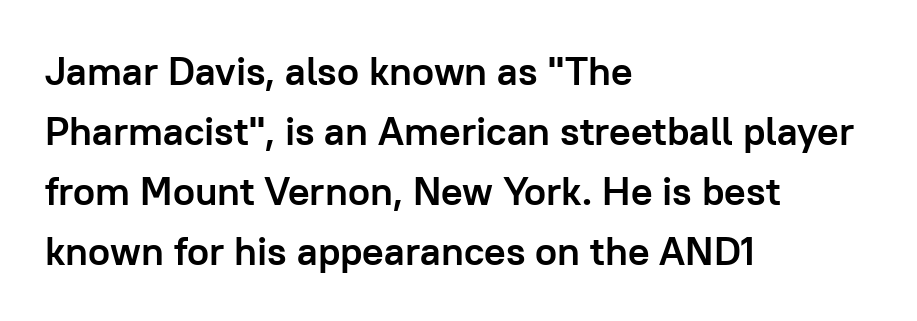
Q: Is the text bold? A: Yes.
Q: Is the text italic (slanted)? A: No, it is upright.
Q: Is the typeface a serif or a sans-serif typeface? A: Sans-serif.
Q: Is the text underlined? A: No.
Q: How is the paragraph aligned? A: Left-aligned.
Q: Is the spacing between letters normal or unusually wide? A: Normal.
Q: Is the spacing between lines tight, normal or loose? A: Normal.
Q: Width (condensed, normal, or wide)? A: Normal.
Q: Stroke contrast? A: Low.
Q: x-height? A: Medium.
Q: Monospaced? A: No.
